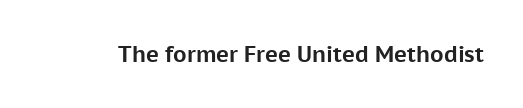
Q: Is the text bold? A: Yes.
Q: Is the text italic (slanted)? A: No, it is upright.
Q: Is the text underlined? A: No.
Q: Is the spacing between letters normal or unusually wide? A: Normal.
